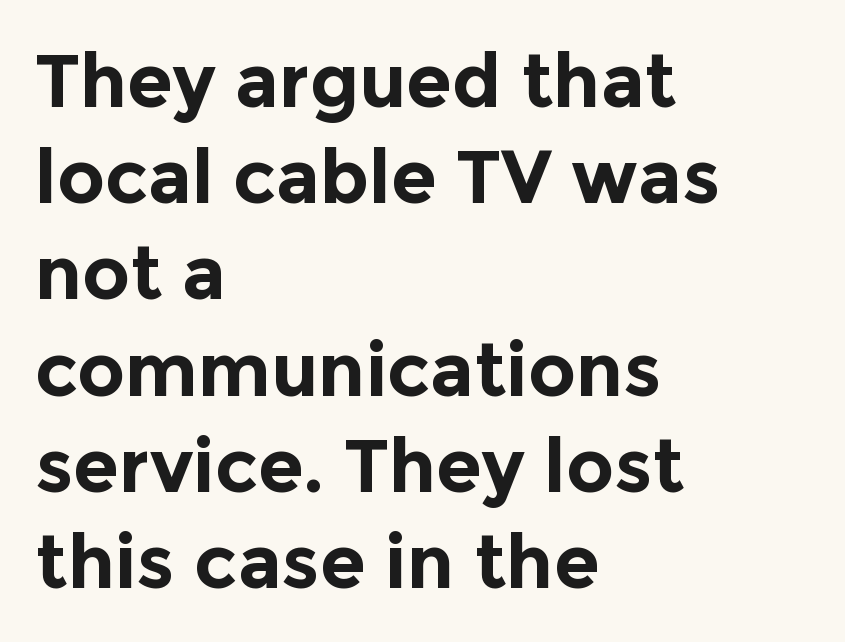
Posture: upright roman. Is this a fixed-width face? No — the glyphs have proportional, varying widths. Look at the stroke-to-counter ratio: heavy, a bold. Look at the bottom of the vertical strokes: they stop flat, with no serifs. Line spacing here is normal. Each row of text sits above clean, open space.
